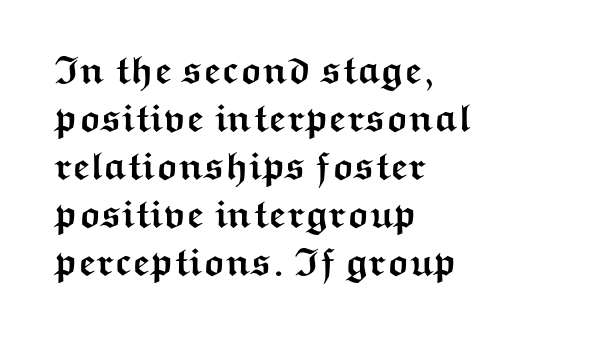
Honestly, there is no underline to notice here at all. Note the varied advance widths — an 'i' is clearly narrower than an 'm'. Posture: upright roman. Leftover space on each line is placed entirely after the last word.
